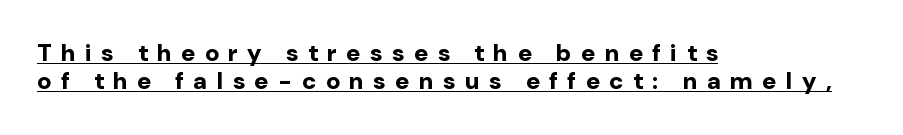
What decoration does the sample have? An underline. The tracking jumps out immediately: characters are airy and widely separated. The lines are quadded left. Unlike italic type, these characters show no tilt at all. In terms of weight, the rendering is a true, heavy bold.
